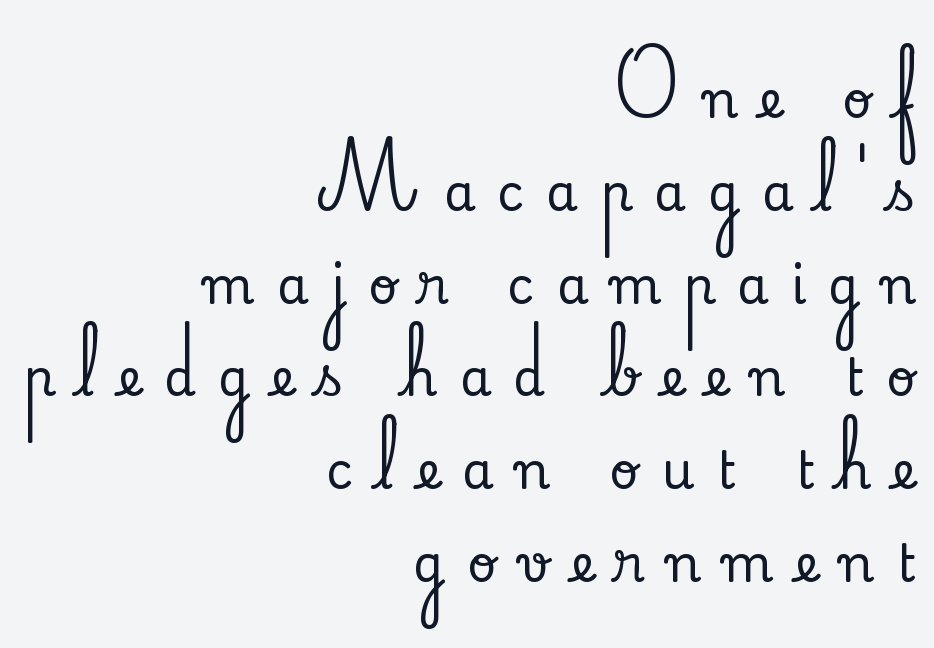
{"serif": "yes", "italic": "no", "width": "normal", "stroke_contrast": "low", "x_height": "small", "monospaced": "no", "underline": "no", "align": "right", "line_spacing_ratio": 1.82, "letter_spacing": "wide", "letter_spacing_em": 0.43, "glyph_px": 51}
